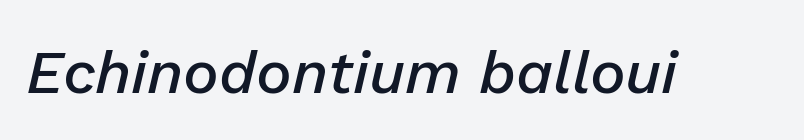
The image shows 60 px semibold type, italic (leaning right); set normal letter spacing, not underlined; low stroke contrast and a medium x-height.
